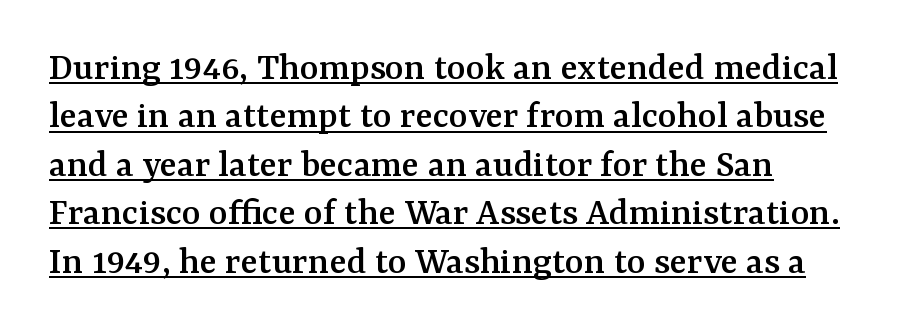
Q: Is the text italic (slanted)? A: No, it is upright.
Q: Is the typeface a serif or a sans-serif typeface? A: Serif.
Q: Is the text underlined? A: Yes.
Q: How is the paragraph aligned? A: Left-aligned.
Q: Is the spacing between letters normal or unusually wide? A: Normal.
Q: Width (condensed, normal, or wide)? A: Normal.
Q: Stroke contrast? A: Medium.
Q: x-height? A: Medium.
Q: Monospaced? A: No.
